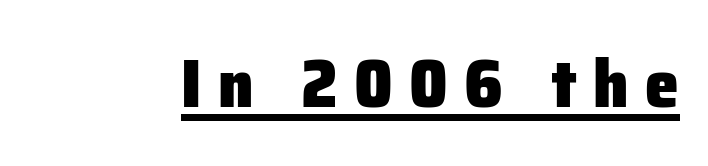
The image shows 68 px heavy sans-serif type, upright; set unusually wide letter spacing (+0.24 em), underlined; low stroke contrast and a medium x-height.
